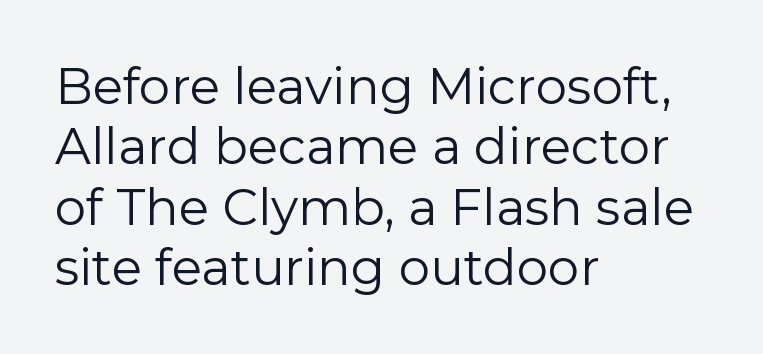
The strokes carry an ordinary text weight at most. The setting favours the left margin, as ordinary paragraphs usually do. How are the letters spaced? Ordinarily, with no added tracking. You could not count columns in this text — the font is proportionally spaced. These lines were composed using upright roman letters. Words float on clear page, feet unadorned.
